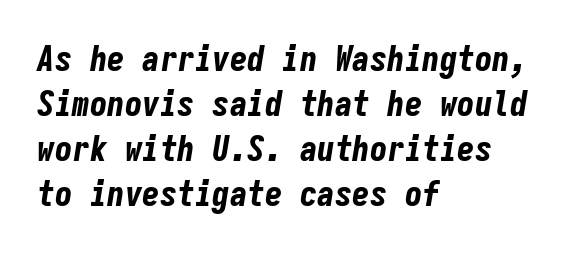
Q: Is the text bold? A: Yes.
Q: Is the text italic (slanted)? A: Yes, it leans right by about 9 degrees.
Q: Is the text underlined? A: No.
Q: How is the paragraph aligned? A: Left-aligned.
Q: Is the spacing between letters normal or unusually wide? A: Normal.
Q: Is the spacing between lines tight, normal or loose? A: Normal.
Q: Width (condensed, normal, or wide)? A: Condensed.
Q: Stroke contrast? A: Low.
Q: x-height? A: Medium.
Q: Monospaced? A: Yes.
